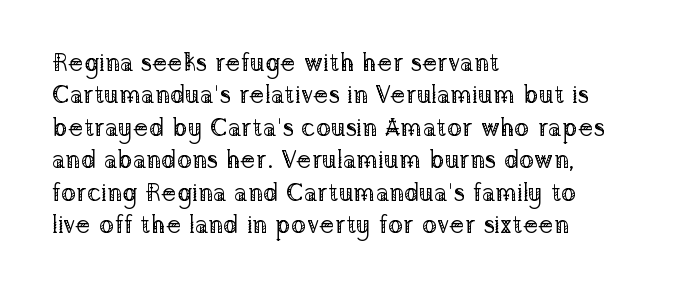
The words here are not underlined. Whoever set this chose a conventional vertical rhythm. Honestly, the letter spacing is just normal — you wouldn't notice it. Tall strokes in this sample are plumb rather than angled. Compared with a centered layout, this one pins lines to the left instead. The weight tops out at a normal text grade.
